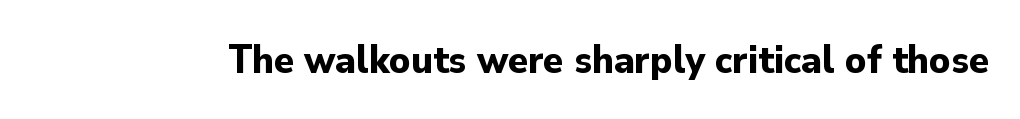
Each row of text sits above clean, open space. Quick note: not italic, upright. A typesetter would call this proportional, since set widths differ per character. This sample uses a sans-serif face.
